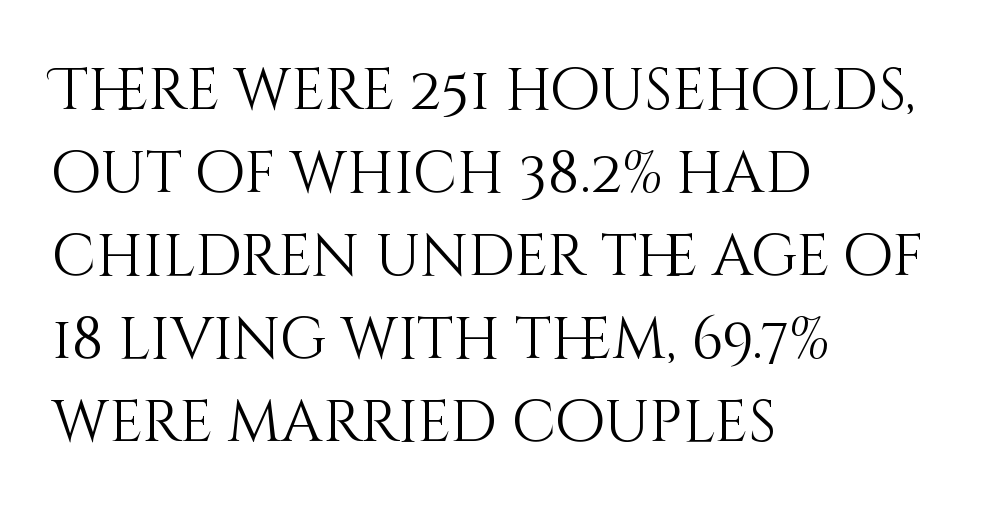
{"italic": "no", "bold": "no", "weight": "light", "width": "normal", "stroke_contrast": "medium", "x_height": "large", "monospaced": "no", "underline": "no", "align": "left", "line_spacing": "normal", "line_spacing_ratio": 1.43, "letter_spacing": "normal", "letter_spacing_em": 0.0, "glyph_px": 58}
